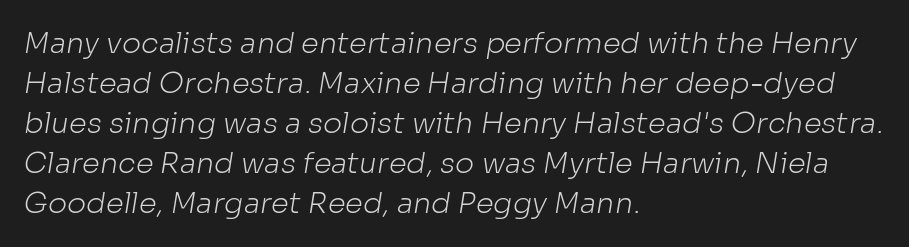
{"serif": "no", "bold": "no", "weight": "light", "width": "normal", "stroke_contrast": "low", "x_height": "medium", "monospaced": "no", "underline": "no", "align": "left", "line_spacing": "normal", "line_spacing_ratio": 1.38, "letter_spacing": "normal", "letter_spacing_em": 0.0, "glyph_px": 29}
